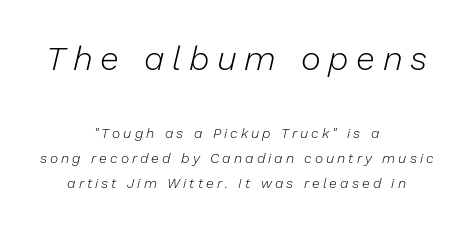
Q: Is the text bold? A: No.
Q: Is the text italic (slanted)? A: Yes, it leans right by about 13 degrees.
Q: Is the text underlined? A: No.
Q: How is the paragraph aligned? A: Centered.
Q: Is the spacing between letters normal or unusually wide? A: Unusually wide.
Q: Which block of text is set in a larger size, the first (top) or the second (bottom)? A: The first (top) one.
Q: Width (condensed, normal, or wide)? A: Normal.
Q: Stroke contrast? A: Low.
Q: x-height? A: Medium.
Q: Monospaced? A: No.
